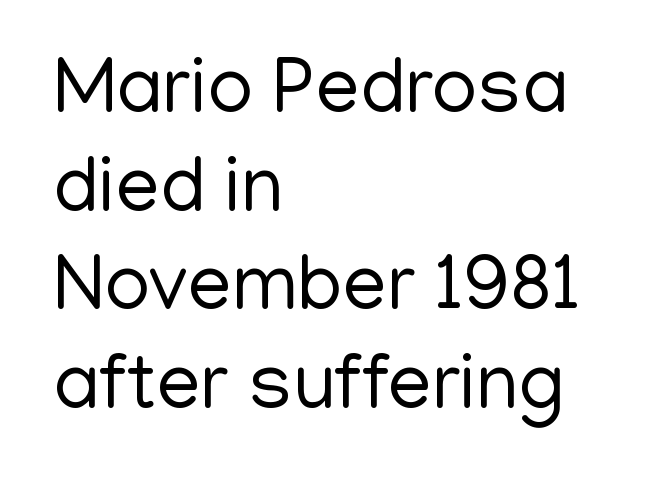
The image shows 79 px regular-weight sans-serif type, upright; set left-aligned, normal line spacing (1.25x), normal letter spacing, not underlined; low stroke contrast and a medium x-height.
